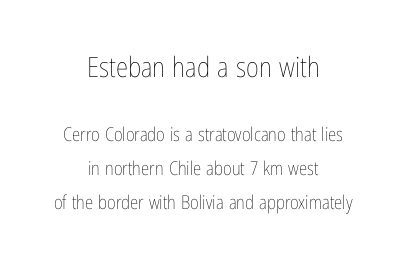
Q: Is the text bold? A: No.
Q: Is the text italic (slanted)? A: No, it is upright.
Q: Is the text underlined? A: No.
Q: How is the paragraph aligned? A: Centered.
Q: Is the spacing between letters normal or unusually wide? A: Normal.
Q: Which block of text is set in a larger size, the first (top) or the second (bottom)? A: The first (top) one.
Q: Width (condensed, normal, or wide)? A: Condensed.
Q: Stroke contrast? A: Low.
Q: x-height? A: Medium.
Q: Monospaced? A: No.
